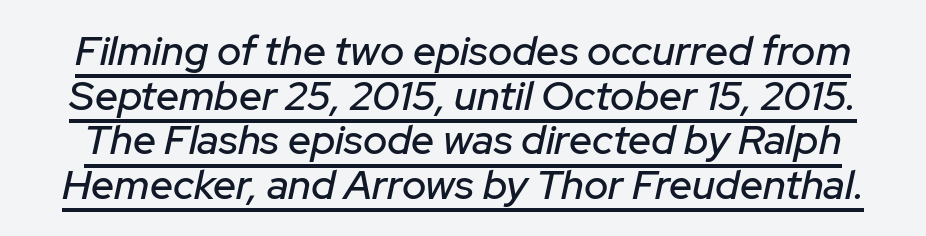
The image shows 41 px text type, italic (leaning right); set tight line spacing (1.09x), normal letter spacing, underlined; low stroke contrast and a medium x-height.
